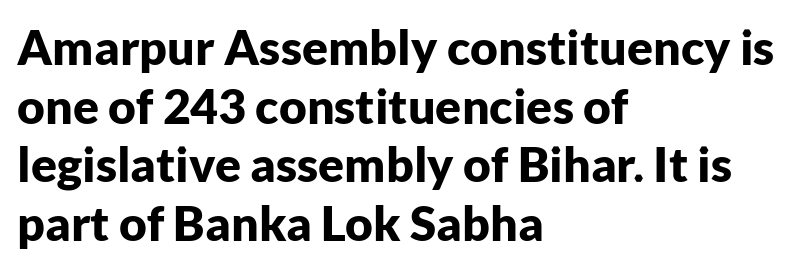
Q: Is the text bold? A: Yes.
Q: Is the text italic (slanted)? A: No, it is upright.
Q: Is the typeface a serif or a sans-serif typeface? A: Sans-serif.
Q: Is the text underlined? A: No.
Q: How is the paragraph aligned? A: Left-aligned.
Q: Is the spacing between letters normal or unusually wide? A: Normal.
Q: Width (condensed, normal, or wide)? A: Normal.
Q: Stroke contrast? A: Low.
Q: x-height? A: Medium.
Q: Monospaced? A: No.
